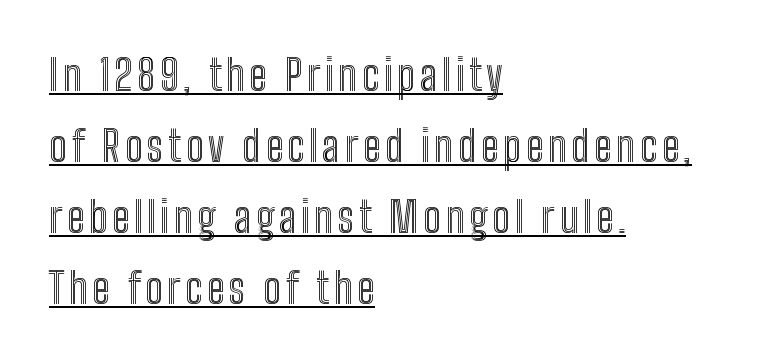
{"italic": "no", "width": "condensed", "x_height": "medium", "monospaced": "no", "underline": "yes", "align": "left", "line_spacing": "normal", "line_spacing_ratio": 1.69, "glyph_px": 42}
